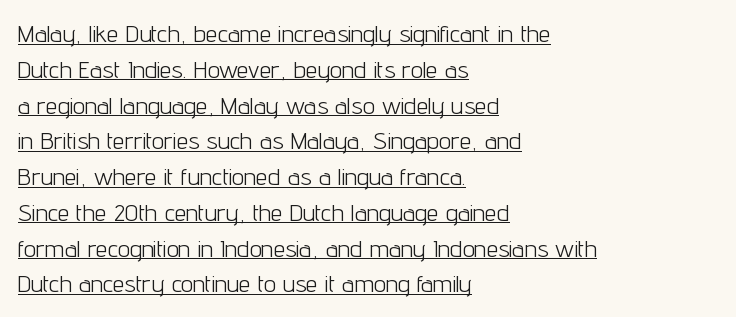
{"italic": "no", "bold": "no", "underline": "yes", "align": "left", "line_spacing": "normal", "line_spacing_ratio": 1.49, "letter_spacing": "normal", "letter_spacing_em": 0.0, "glyph_px": 24}
